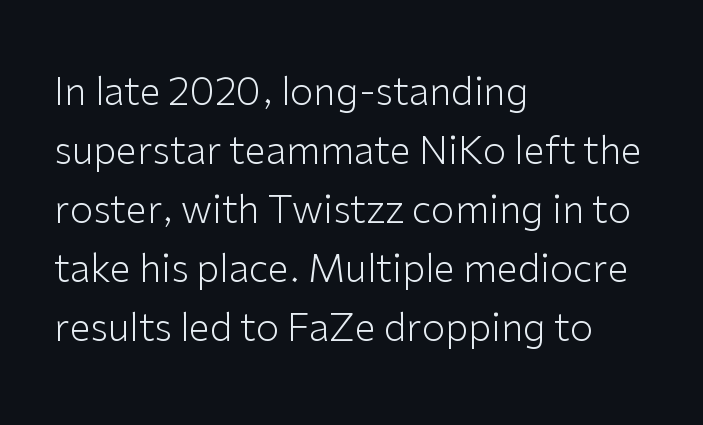
The image shows 38 px light sans-serif type, upright; set left-aligned, normal line spacing (1.55x), normal letter spacing, not underlined; low stroke contrast and a medium x-height.
